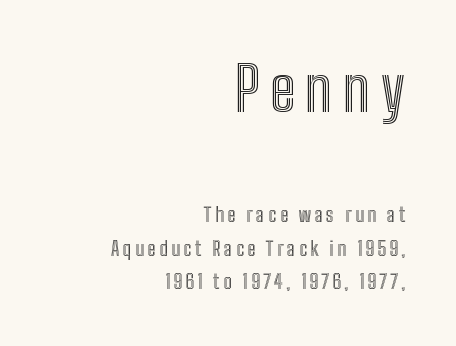
The image shows 61 px condensed type, upright; set right-aligned, normal line spacing (1.68x), not underlined; the first (top) block is 3.05x larger; a medium x-height.
